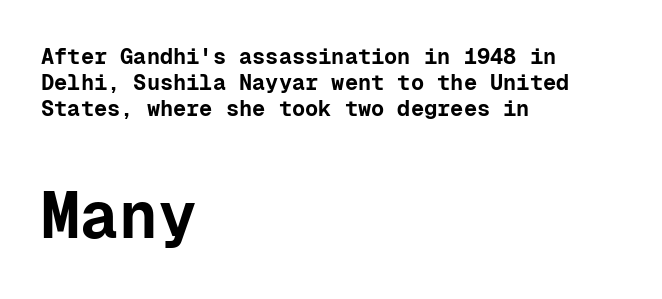
{"serif": "no", "italic": "no", "bold": "yes", "weight": "bold", "width": "normal", "stroke_contrast": "low", "x_height": "medium", "monospaced": "yes", "underline": "no", "align": "left", "line_spacing_ratio": 1.19, "letter_spacing": "normal", "letter_spacing_em": 0.0, "larger_block": "second", "size_ratio": 2.95, "glyph_px": 65}
